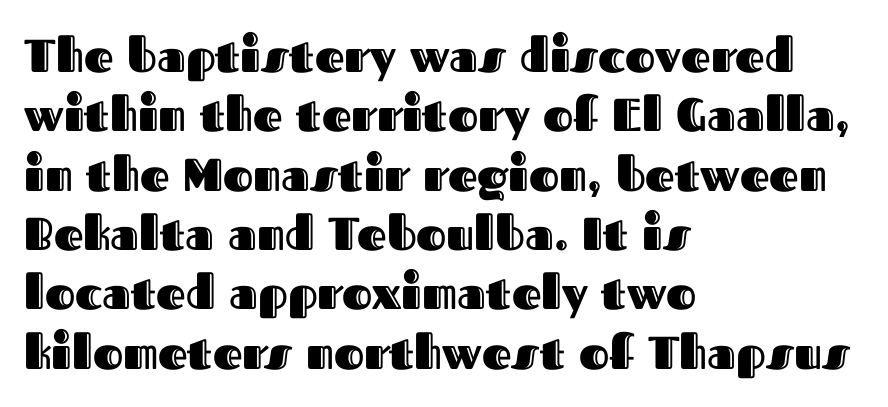
{"italic": "no", "width": "normal", "x_height": "medium", "monospaced": "no", "underline": "no", "align": "left", "line_spacing": "normal", "line_spacing_ratio": 1.29, "letter_spacing": "normal", "letter_spacing_em": 0.0, "glyph_px": 46}
